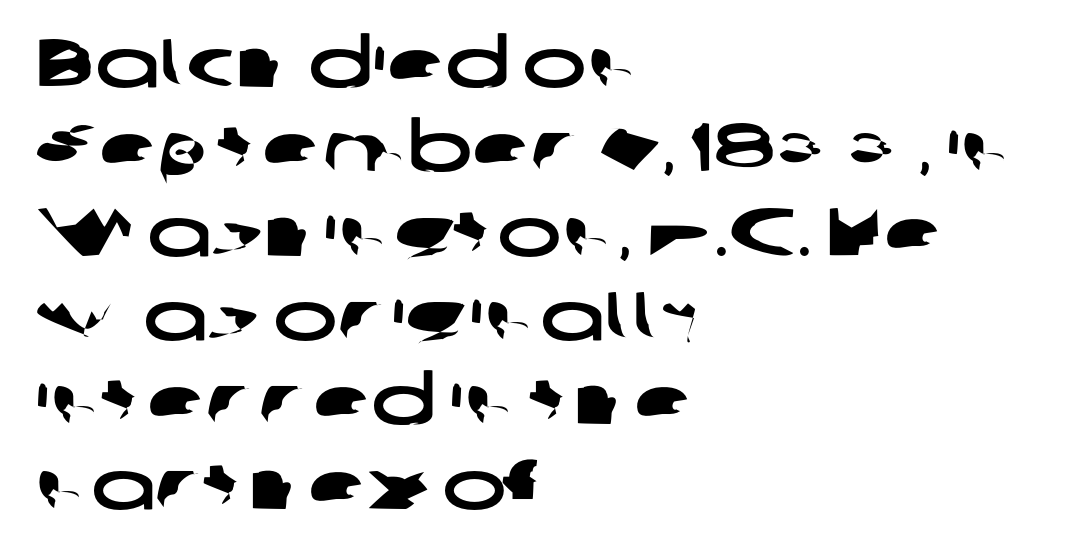
The image shows 68 px wide sans-serif type; set left-aligned, line spacing 1.24x, normal letter spacing, not underlined; low stroke contrast and a medium x-height.
